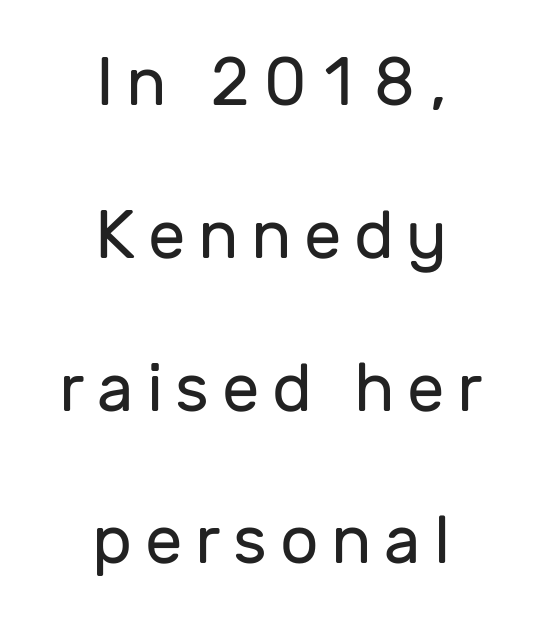
The image shows 67 px regular-weight sans-serif type, upright; set centered, loose line spacing (2.28x), not underlined; low stroke contrast and a medium x-height.
